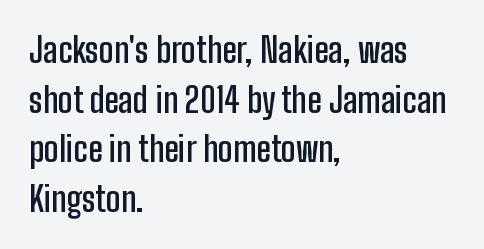
The image shows 34 px semibold, condensed sans-serif type, upright; set left-aligned, normal line spacing (1.46x), normal letter spacing, not underlined; low stroke contrast and a medium x-height.
